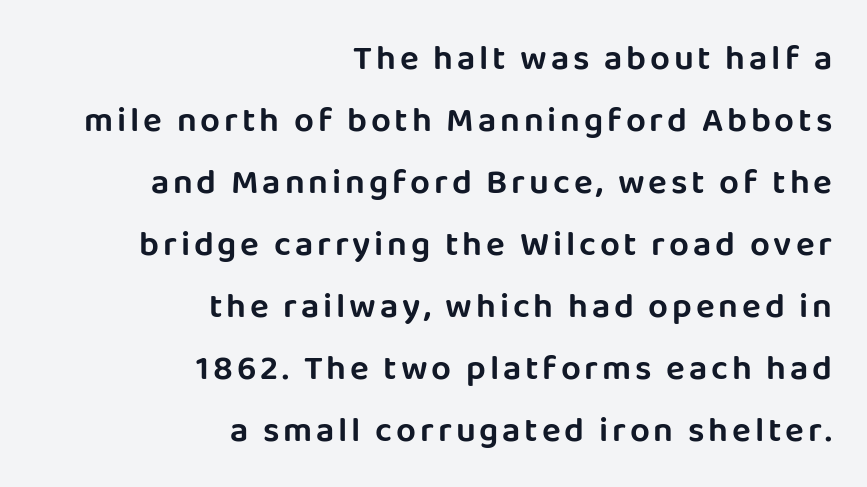
The image shows 35 px sans-serif type, upright; set right-aligned, line spacing 1.77x, not underlined; low stroke contrast and a large x-height.
